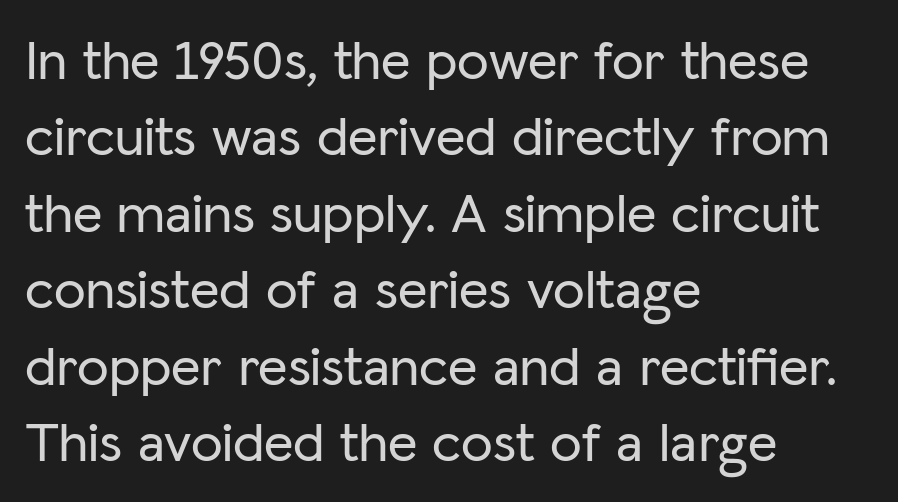
Check under the words: just untouched page. The font family rendered here belongs to the sans-serif group. These lines were composed using upright roman letters. The paragraph has a hard left edge and a soft right edge.
